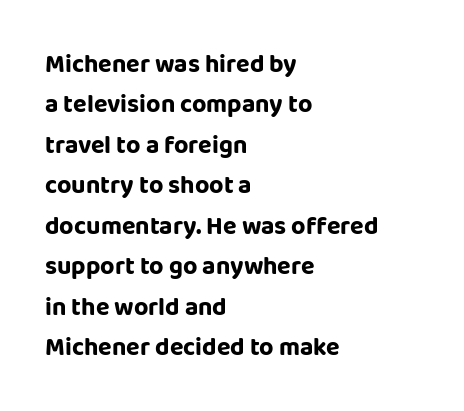
Q: Is the text bold? A: Yes.
Q: Is the text italic (slanted)? A: No, it is upright.
Q: Is the text underlined? A: No.
Q: How is the paragraph aligned? A: Left-aligned.
Q: Is the spacing between letters normal or unusually wide? A: Normal.
Q: Is the spacing between lines tight, normal or loose? A: Normal.
